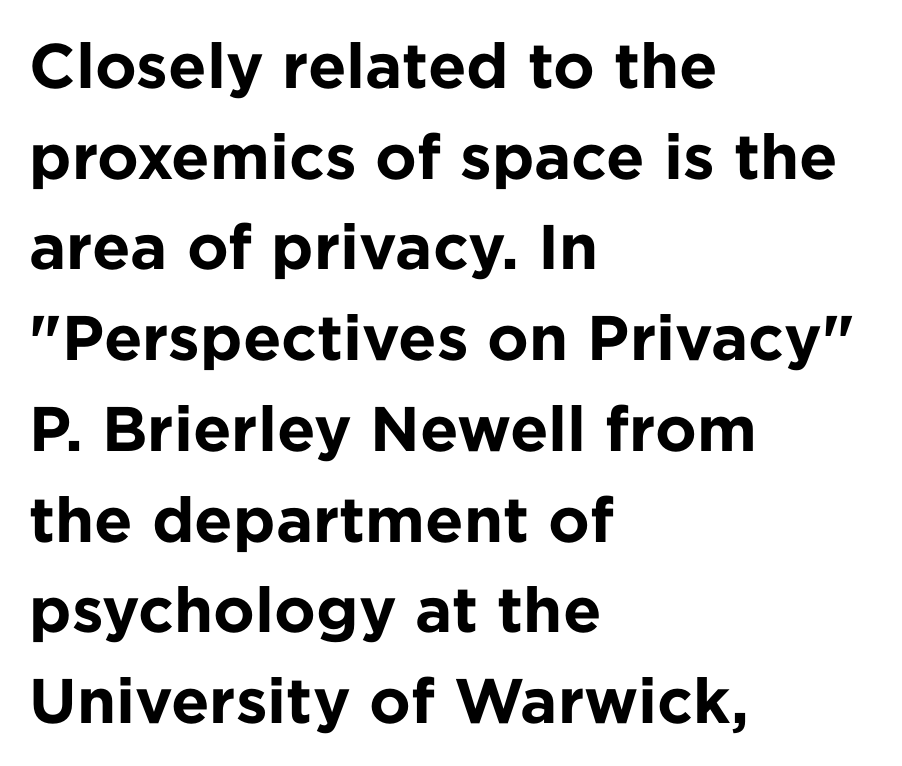
Q: Is the text bold? A: Yes.
Q: Is the text italic (slanted)? A: No, it is upright.
Q: Is the typeface a serif or a sans-serif typeface? A: Sans-serif.
Q: Is the text underlined? A: No.
Q: How is the paragraph aligned? A: Left-aligned.
Q: Is the spacing between letters normal or unusually wide? A: Normal.
Q: Is the spacing between lines tight, normal or loose? A: Normal.
Q: Width (condensed, normal, or wide)? A: Normal.
Q: Stroke contrast? A: Low.
Q: x-height? A: Medium.
Q: Monospaced? A: No.
